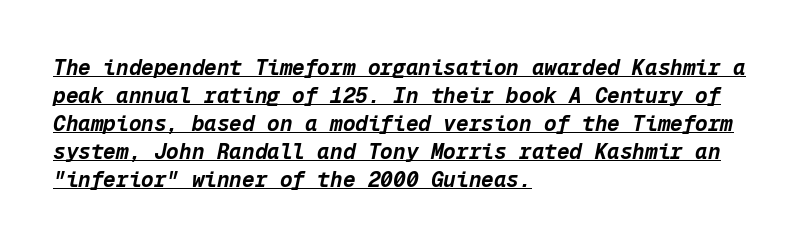
{"italic": "yes", "lean": "right", "slant_degrees": 12, "bold": "yes", "underline": "yes", "align": "left", "line_spacing": "normal", "line_spacing_ratio": 1.33, "letter_spacing": "normal", "letter_spacing_em": 0.0, "glyph_px": 21}
